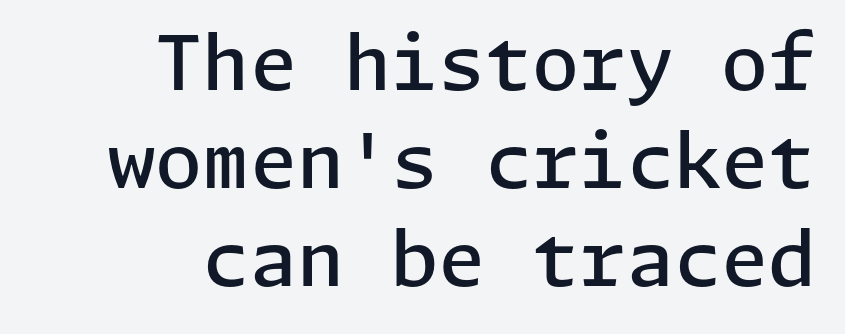
Q: Is the text bold? A: Semi-bold.
Q: Is the text italic (slanted)? A: No, it is upright.
Q: Is the typeface a serif or a sans-serif typeface? A: Sans-serif.
Q: Is the text underlined? A: No.
Q: How is the paragraph aligned? A: Right-aligned.
Q: Is the spacing between letters normal or unusually wide? A: Normal.
Q: Is the spacing between lines tight, normal or loose? A: Normal.
Q: Width (condensed, normal, or wide)? A: Normal.
Q: Stroke contrast? A: Low.
Q: x-height? A: Medium.
